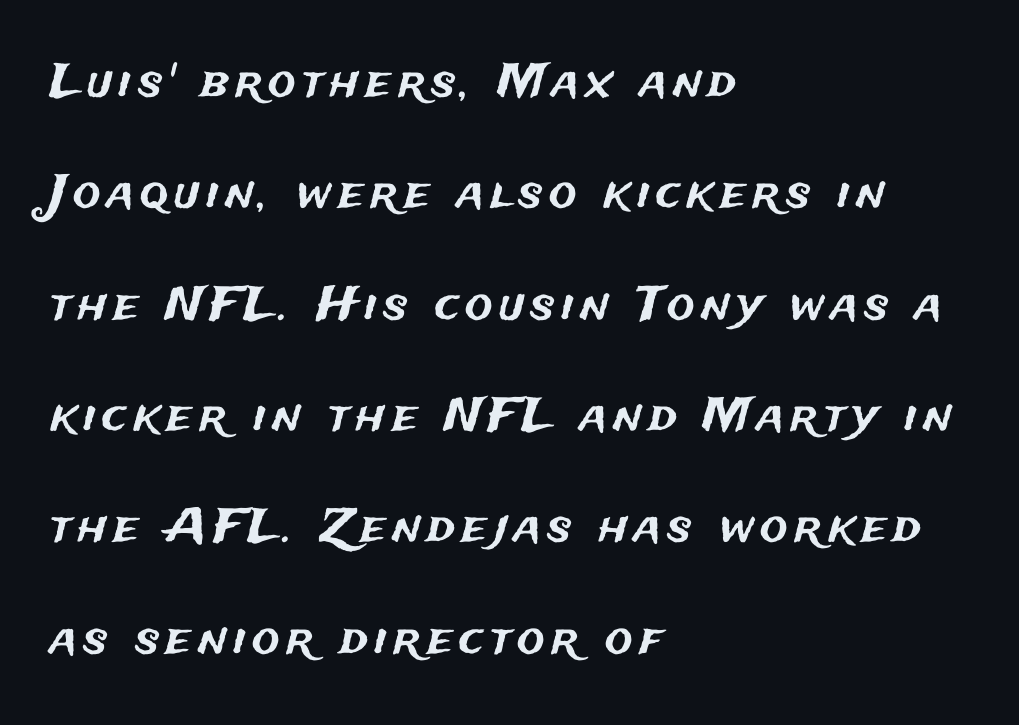
Q: Is the text italic (slanted)? A: Yes.
Q: Is the typeface a serif or a sans-serif typeface? A: Sans-serif.
Q: Is the text underlined? A: No.
Q: How is the paragraph aligned? A: Left-aligned.
Q: Is the spacing between lines tight, normal or loose? A: Loose.
Q: Width (condensed, normal, or wide)? A: Normal.
Q: Stroke contrast? A: Medium.
Q: x-height? A: Medium.
Q: Monospaced? A: No.
